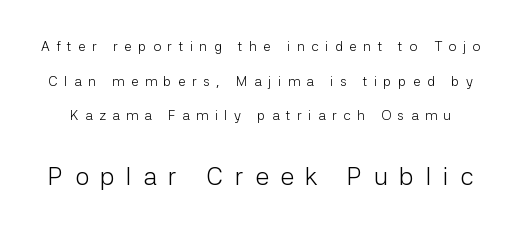
The image shows 25 px text type, upright; set loose line spacing (2.47x), unusually wide letter spacing (+0.46 em), not underlined; the second (bottom) block is 1.79x larger.
